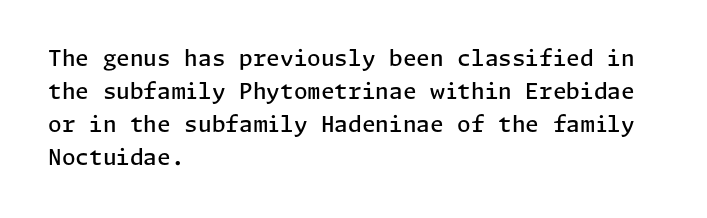
Ascenders rise straight up at ninety degrees. No word sits above an underline. Casual observation: everything's shoved over to the left. Between one letter and the next there's only the usual sliver of space.
